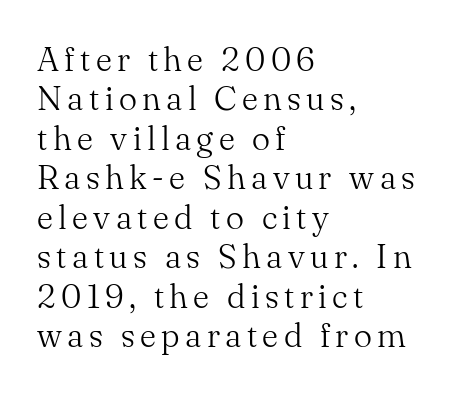
The image shows 34 px light serif type, upright; set left-aligned, line spacing 1.16x, not underlined; medium stroke contrast and a small x-height.
